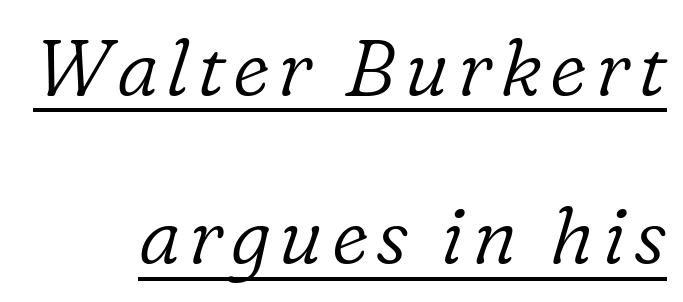
{"serif": "yes", "italic": "yes", "lean": "right", "slant_degrees": 16, "bold": "no", "weight": "light", "width": "normal", "stroke_contrast": "low", "x_height": "medium", "monospaced": "no", "underline": "yes", "align": "right", "line_spacing": "loose", "line_spacing_ratio": 2.13, "glyph_px": 79}
